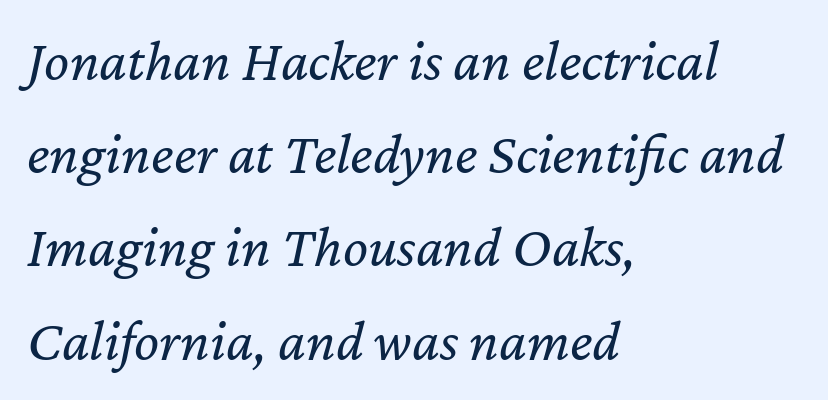
Tracking value appears to be zero — textbook default spacing. A typesetter would call this proportional, since set widths differ per character. Bold? No — there's no thickening of the strokes. What's the leading like? Ordinary, nothing unusual.
